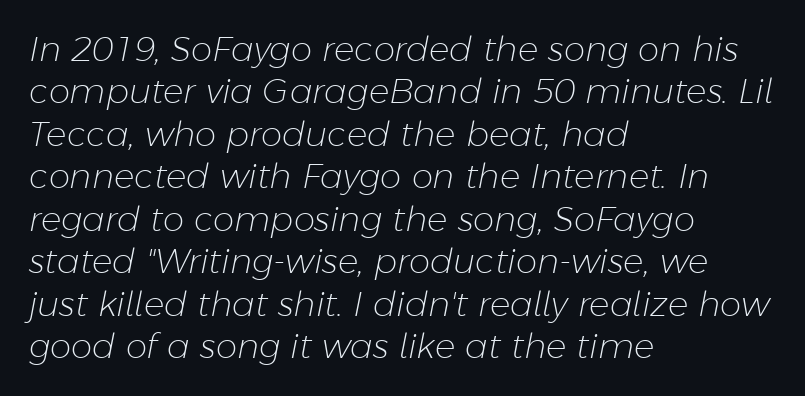
{"italic": "yes", "lean": "right", "slant_degrees": 11, "bold": "no", "weight": "light", "width": "normal", "stroke_contrast": "low", "x_height": "medium", "monospaced": "no", "underline": "no", "align": "left", "line_spacing": "normal", "line_spacing_ratio": 1.25, "letter_spacing": "normal", "letter_spacing_em": 0.0, "glyph_px": 34}
